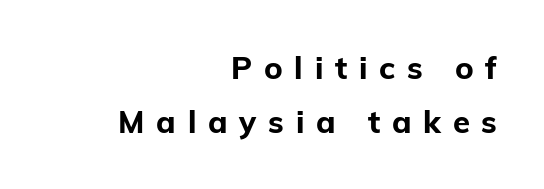
Nobody drew a line under any word here. In terms of posture, this sample is upright. Loose tracking; the words dissolve into strings of separated letters. The letters advance in unequal steps, a hallmark of proportional type.
